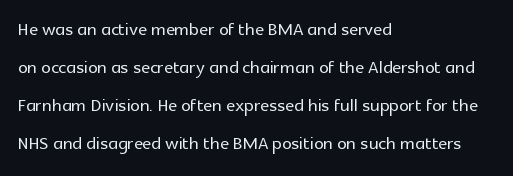
The image shows 24 px text type, upright; set left-aligned, normal line spacing (1.59x), normal letter spacing, not underlined.
